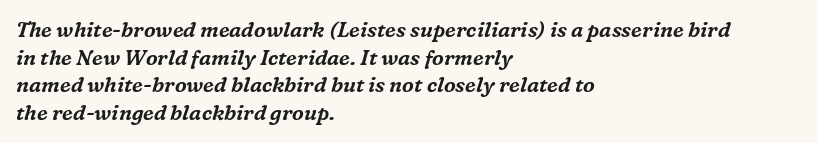
Q: Is the text italic (slanted)? A: Yes, it leans right by about 16 degrees.
Q: Is the text underlined? A: No.
Q: How is the paragraph aligned? A: Left-aligned.
Q: Is the spacing between letters normal or unusually wide? A: Normal.
Q: Is the spacing between lines tight, normal or loose? A: Normal.
